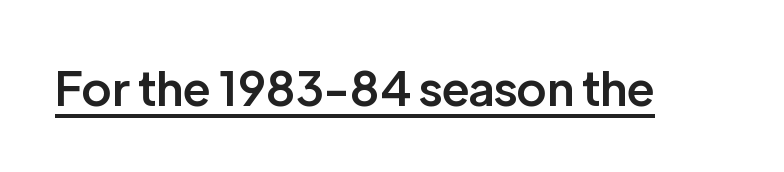
The image shows 47 px semibold sans-serif type, upright; set normal letter spacing, underlined; low stroke contrast and a medium x-height.
